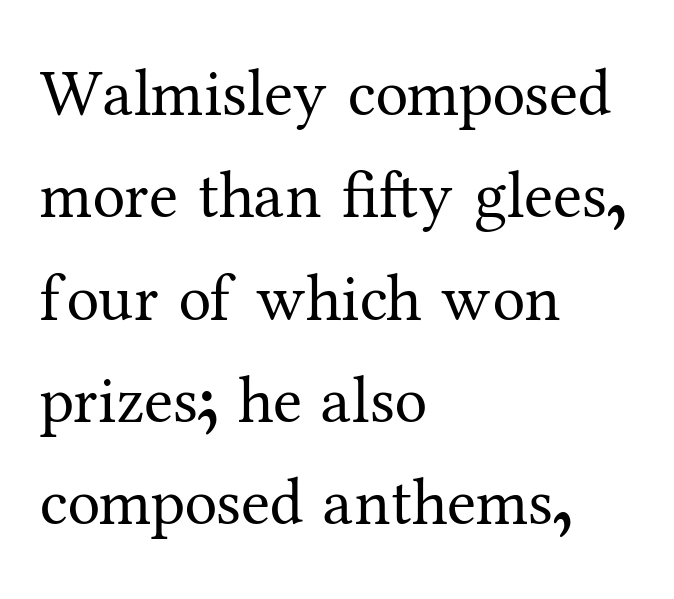
Spacing between characters is what you'd get straight out of the box. Note the varied advance widths — an 'i' is clearly narrower than an 'm'. This sample is left-justified, so line endings fall wherever the words run out. Stroke thickness stays within the range of a standard reading face or lighter. Italic? Not at all — the glyphs are vertical. I'd call this a serif setting — the letters wear small feet.
